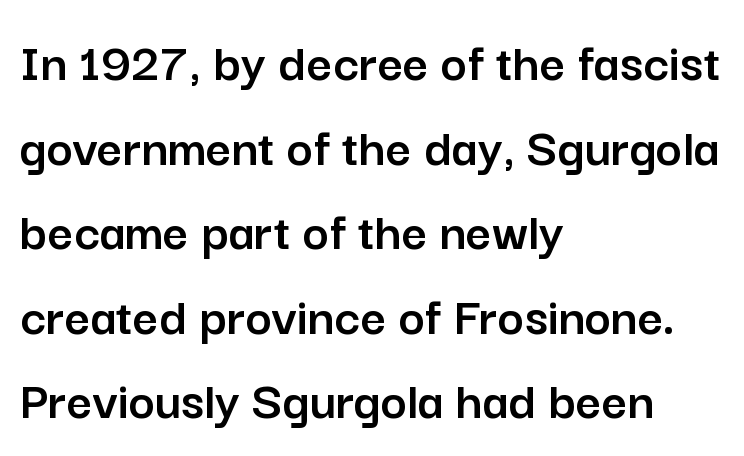
Q: Is the text italic (slanted)? A: No, it is upright.
Q: Is the typeface a serif or a sans-serif typeface? A: Sans-serif.
Q: Is the text underlined? A: No.
Q: How is the paragraph aligned? A: Left-aligned.
Q: Is the spacing between letters normal or unusually wide? A: Normal.
Q: Is the spacing between lines tight, normal or loose? A: Normal.
Q: Width (condensed, normal, or wide)? A: Normal.
Q: Stroke contrast? A: Low.
Q: x-height? A: Medium.
Q: Monospaced? A: No.
